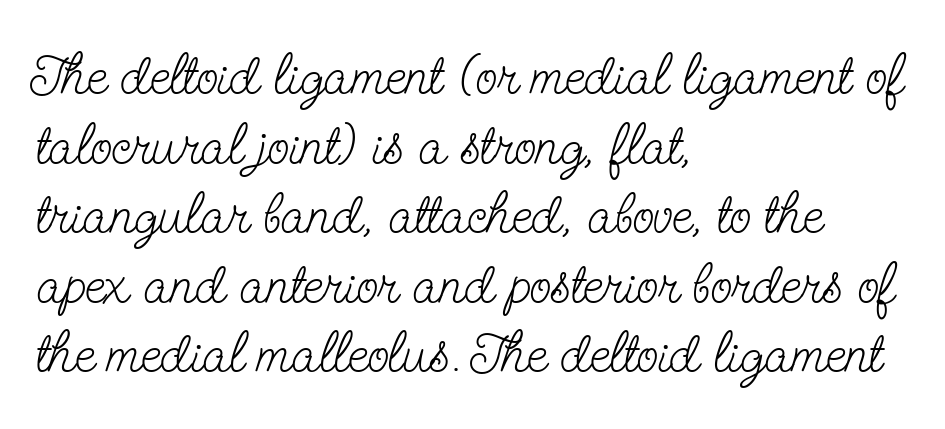
Here the designer chose a conventional face with non-uniform glyph widths. Glance below the letters and you will spot only blank space. This rendering leaves character spacing at its baseline value. Summary of weight: not heavy and not bold.
